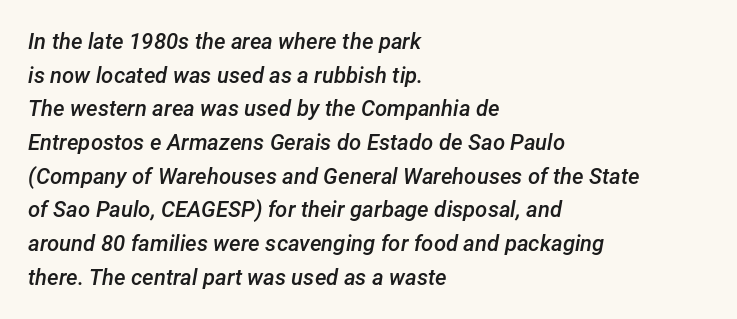
Q: Is the text bold? A: Semi-bold.
Q: Is the text italic (slanted)? A: Yes, it leans right by about 12 degrees.
Q: Is the text underlined? A: No.
Q: How is the paragraph aligned? A: Left-aligned.
Q: Is the spacing between letters normal or unusually wide? A: Normal.
Q: Is the spacing between lines tight, normal or loose? A: Normal.
